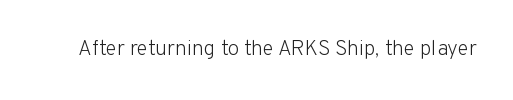
Q: Is the text bold? A: No.
Q: Is the text italic (slanted)? A: No, it is upright.
Q: Is the text underlined? A: No.
Q: Is the spacing between letters normal or unusually wide? A: Normal.
